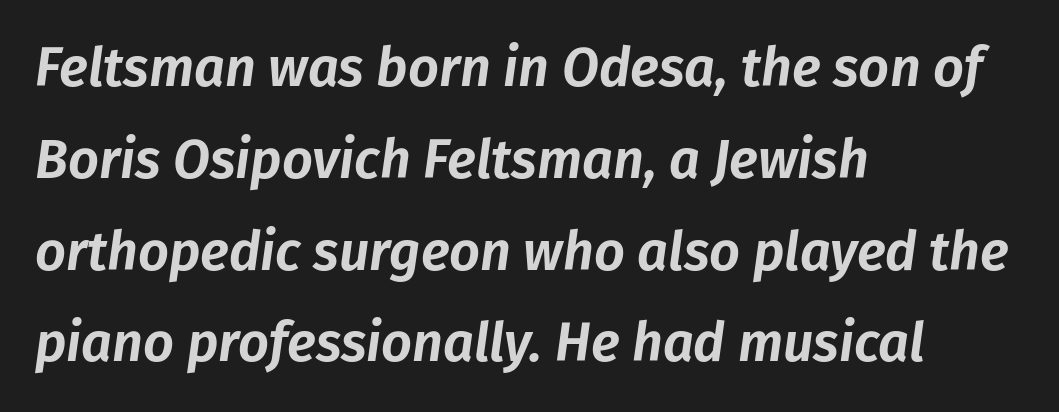
Q: Is the text italic (slanted)? A: Yes, it leans right by about 8 degrees.
Q: Is the text underlined? A: No.
Q: How is the paragraph aligned? A: Left-aligned.
Q: Is the spacing between letters normal or unusually wide? A: Normal.
Q: Is the spacing between lines tight, normal or loose? A: Normal.
Q: Width (condensed, normal, or wide)? A: Normal.
Q: Stroke contrast? A: Low.
Q: x-height? A: Medium.
Q: Monospaced? A: No.
